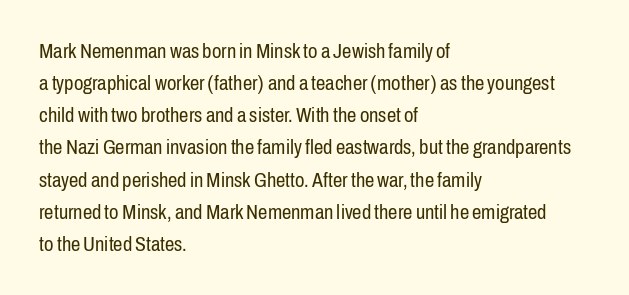
Q: Is the text bold? A: No.
Q: Is the text italic (slanted)? A: No, it is upright.
Q: Is the text underlined? A: No.
Q: How is the paragraph aligned? A: Left-aligned.
Q: Is the spacing between letters normal or unusually wide? A: Normal.
Q: Is the spacing between lines tight, normal or loose? A: Normal.
